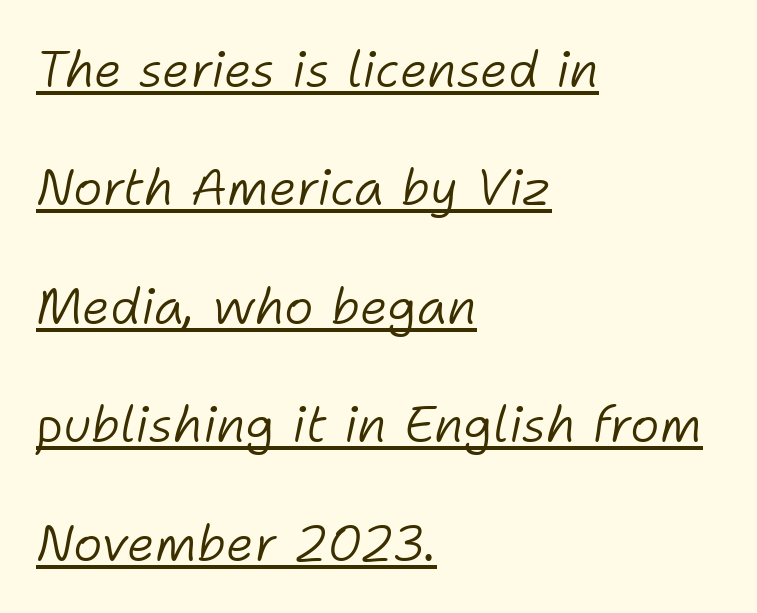
Q: Is the text bold? A: No.
Q: Is the text italic (slanted)? A: Yes, it leans right by about 11 degrees.
Q: Is the text underlined? A: Yes.
Q: How is the paragraph aligned? A: Left-aligned.
Q: Is the spacing between letters normal or unusually wide? A: Normal.
Q: Is the spacing between lines tight, normal or loose? A: Loose.
Q: Width (condensed, normal, or wide)? A: Normal.
Q: Stroke contrast? A: Low.
Q: x-height? A: Medium.
Q: Monospaced? A: No.
